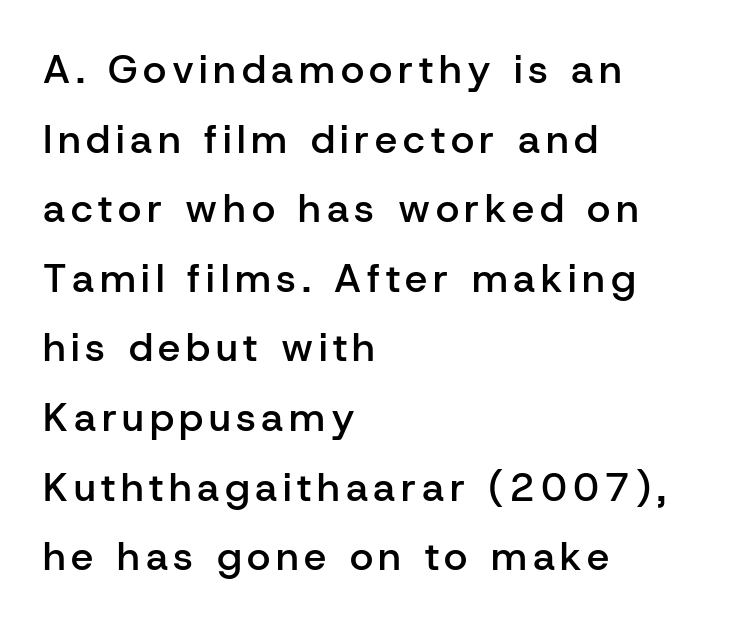
The image shows 40 px semibold sans-serif type, upright; set left-aligned, line spacing 1.74x, not underlined; low stroke contrast and a medium x-height.
